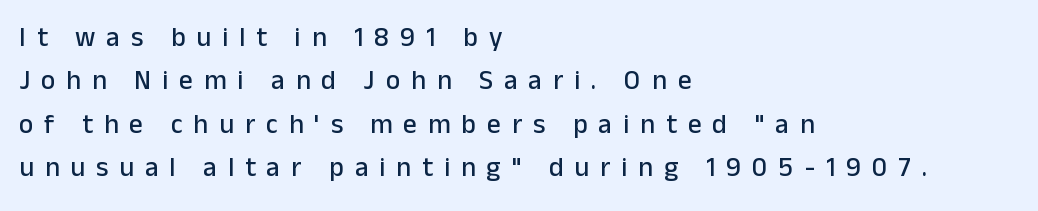
The image shows 27 px text type, upright; set left-aligned, normal line spacing (1.61x), unusually wide letter spacing (+0.41 em), not underlined.
